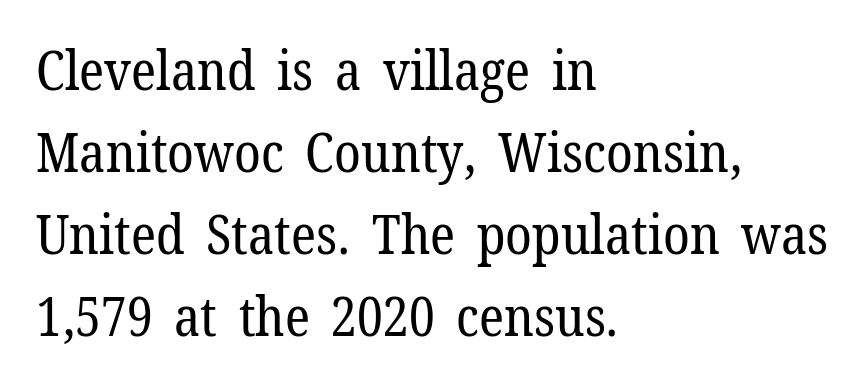
The image shows 54 px regular-weight serif type, upright; set left-aligned, normal line spacing (1.52x), normal letter spacing, not underlined; low stroke contrast and a medium x-height.
